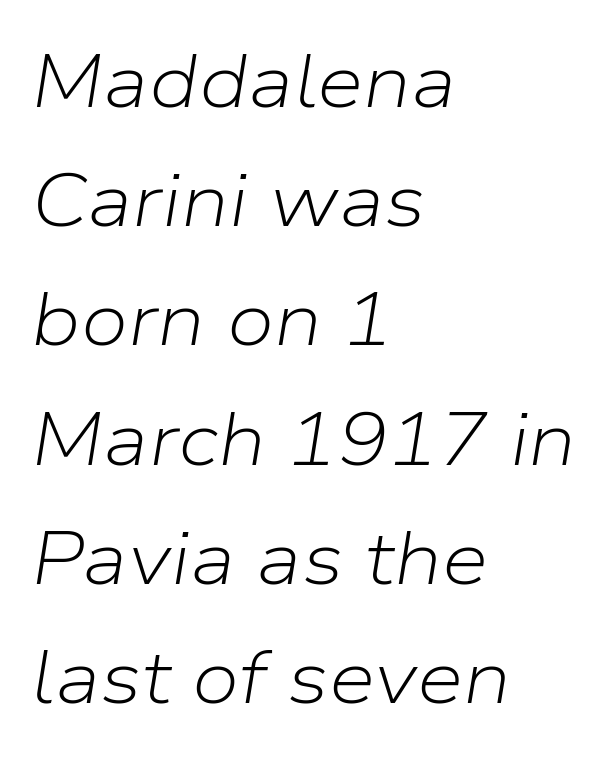
Q: Is the text bold? A: No.
Q: Is the text italic (slanted)? A: Yes, it leans right by about 9 degrees.
Q: Is the text underlined? A: No.
Q: How is the paragraph aligned? A: Left-aligned.
Q: Is the spacing between letters normal or unusually wide? A: Normal.
Q: Is the spacing between lines tight, normal or loose? A: Normal.
Q: Width (condensed, normal, or wide)? A: Normal.
Q: Stroke contrast? A: Low.
Q: x-height? A: Medium.
Q: Monospaced? A: No.
